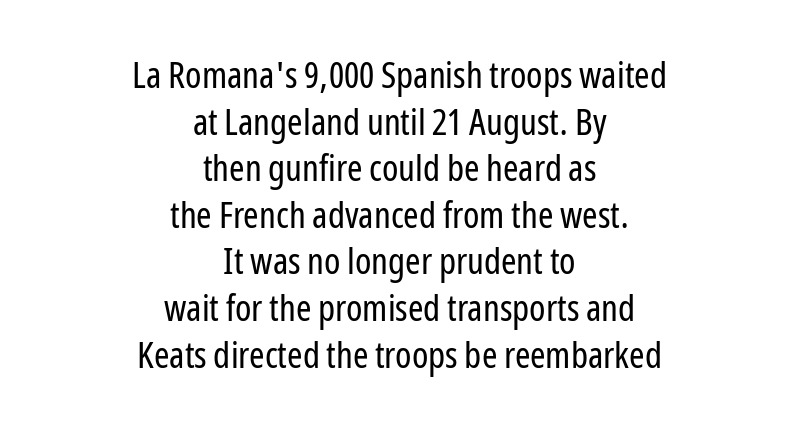
The image shows 37 px regular-weight, condensed sans-serif type, upright; set centered, normal line spacing (1.26x), normal letter spacing, not underlined; low stroke contrast and a medium x-height.
